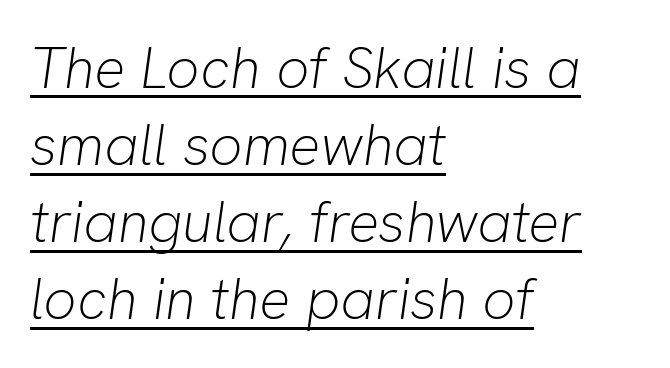
The image shows 58 px light type, italic (leaning right); set left-aligned, normal line spacing (1.33x), normal letter spacing, underlined; low stroke contrast and a medium x-height.
